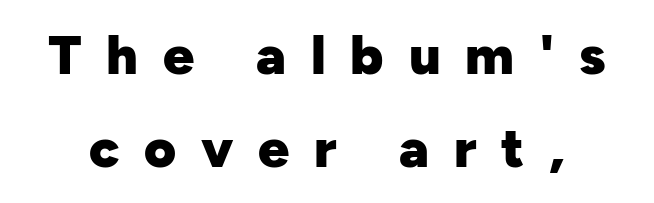
The rendering uses a bold face; every stroke is thick and dark. Is this a fixed-width face? No — the glyphs have proportional, varying widths. The passage shown is not underscored anywhere. A typesetter would label this face a sans.
